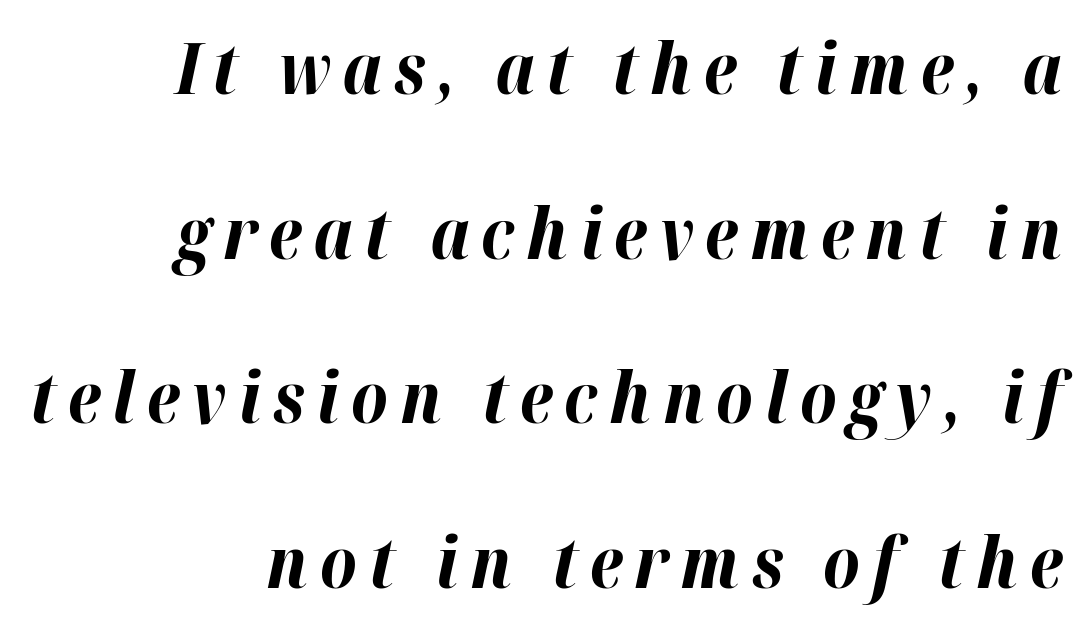
Emphasis by weight is at full strength: bold. Compared with typical paragraphs, the rows here are farther apart. Do the characters align in a grid? No, the font is proportional. All the whitespace from short lines collects on the left.
